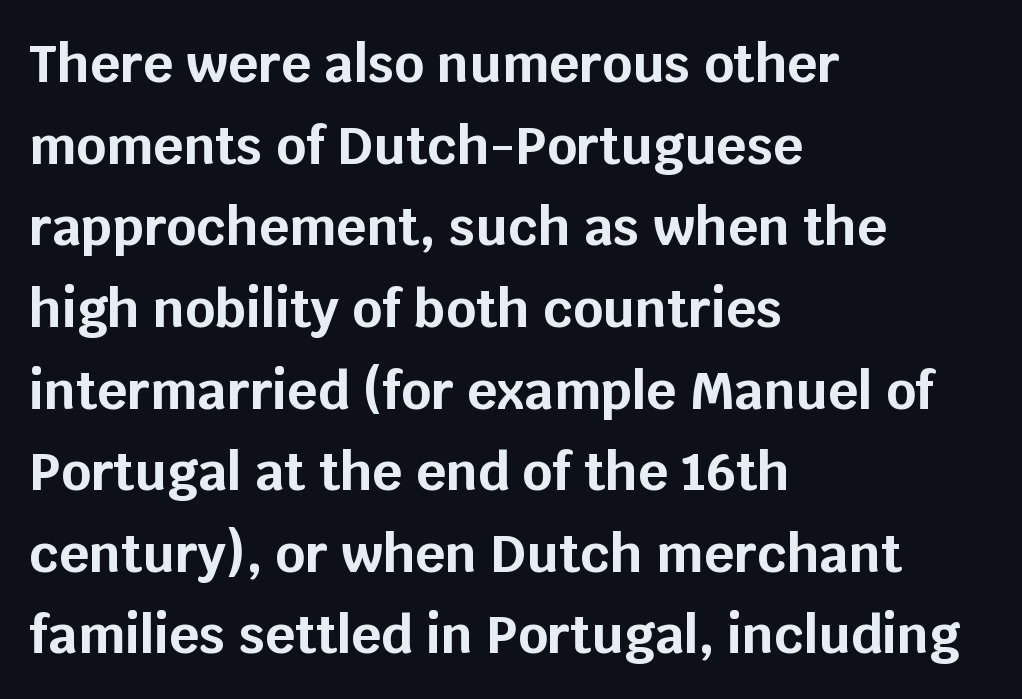
{"serif": "no", "italic": "no", "bold": "yes", "weight": "bold", "width": "normal", "stroke_contrast": "low", "x_height": "large", "monospaced": "no", "underline": "no", "align": "left", "line_spacing": "normal", "line_spacing_ratio": 1.57, "letter_spacing": "normal", "letter_spacing_em": 0.0, "glyph_px": 52}
